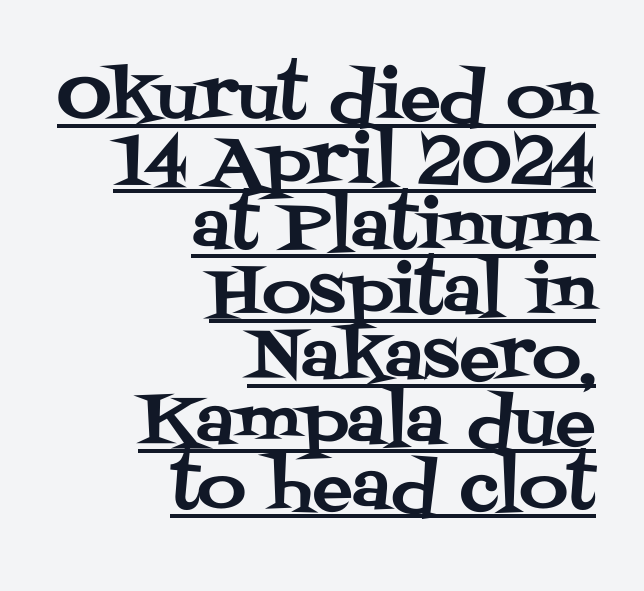
Q: Is the text italic (slanted)? A: No, it is upright.
Q: Is the typeface a serif or a sans-serif typeface? A: Serif.
Q: Is the text underlined? A: Yes.
Q: How is the paragraph aligned? A: Right-aligned.
Q: Is the spacing between letters normal or unusually wide? A: Normal.
Q: Is the spacing between lines tight, normal or loose? A: Tight.
Q: Width (condensed, normal, or wide)? A: Normal.
Q: Stroke contrast? A: Medium.
Q: x-height? A: Large.
Q: Monospaced? A: No.
